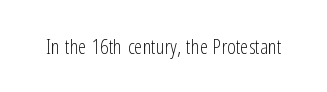
{"italic": "no", "bold": "no", "underline": "no", "letter_spacing": "normal", "letter_spacing_em": 0.0, "glyph_px": 21}
